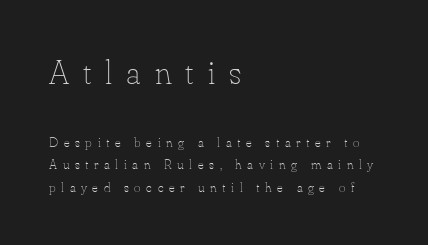
The image shows 35 px thin type, upright; set left-aligned, normal line spacing (1.6x), unusually wide letter spacing (+0.4 em), not underlined; the first (top) block is 2.5x larger; low stroke contrast and a small x-height.
